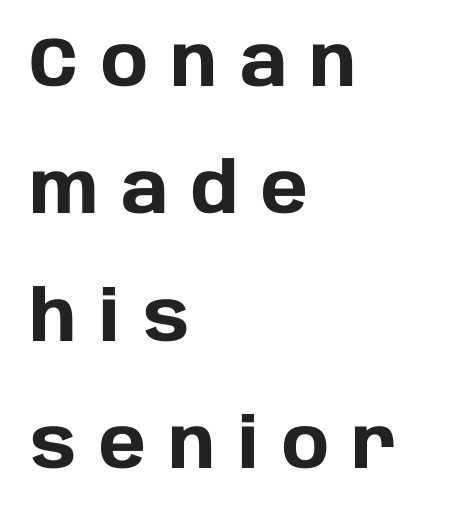
The image shows 70 px heavy sans-serif type, upright; set left-aligned, line spacing 1.82x, unusually wide letter spacing (+0.33 em), not underlined; low stroke contrast and a large x-height.
